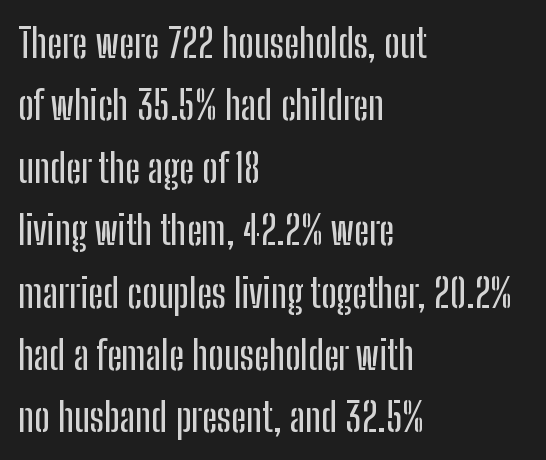
The image shows 40 px condensed sans-serif type, upright; set left-aligned, normal line spacing (1.56x), normal letter spacing, not underlined; low stroke contrast and a medium x-height.
